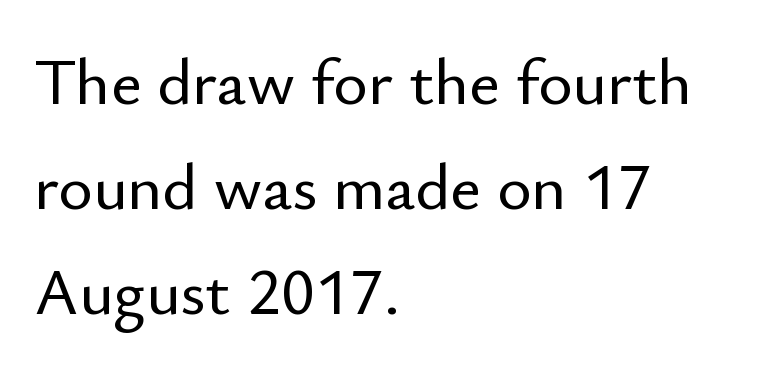
The image shows 66 px sans-serif type, upright; set left-aligned, normal line spacing (1.59x), normal letter spacing, not underlined; low stroke contrast and a small x-height.
